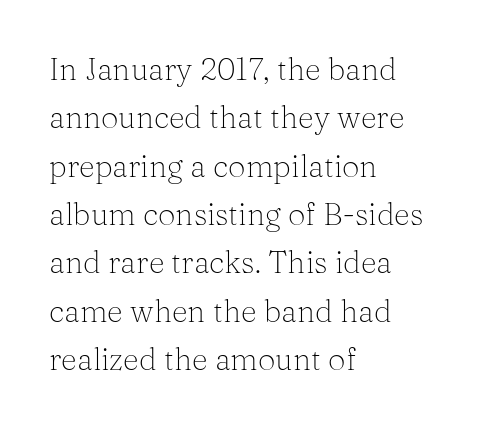
Q: Is the text bold? A: No.
Q: Is the text italic (slanted)? A: No, it is upright.
Q: Is the typeface a serif or a sans-serif typeface? A: Serif.
Q: Is the text underlined? A: No.
Q: How is the paragraph aligned? A: Left-aligned.
Q: Is the spacing between letters normal or unusually wide? A: Normal.
Q: Is the spacing between lines tight, normal or loose? A: Normal.
Q: Width (condensed, normal, or wide)? A: Normal.
Q: Stroke contrast? A: Medium.
Q: x-height? A: Medium.
Q: Monospaced? A: No.
